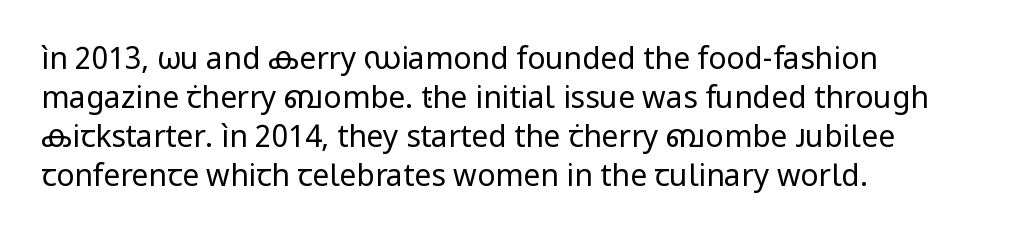
{"serif": "no", "italic": "no", "bold": "no", "weight": "regular", "width": "normal", "stroke_contrast": "low", "x_height": "medium", "monospaced": "no", "underline": "no", "align": "left", "line_spacing": "normal", "line_spacing_ratio": 1.3, "letter_spacing": "normal", "letter_spacing_em": 0.0, "glyph_px": 30}
